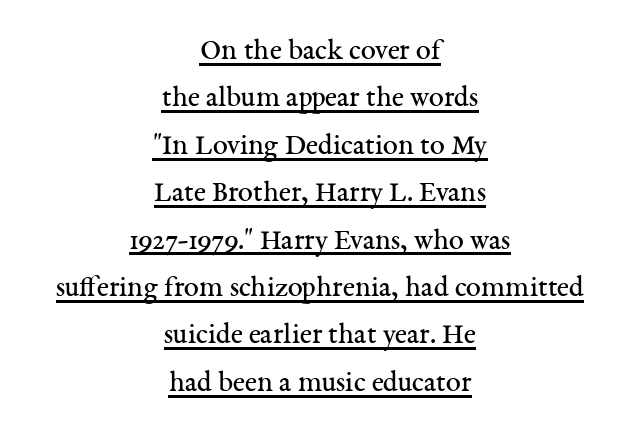
{"serif": "yes", "italic": "no", "bold": "no", "weight": "regular", "width": "normal", "stroke_contrast": "medium", "x_height": "medium", "monospaced": "no", "underline": "yes", "align": "center", "line_spacing": "normal", "line_spacing_ratio": 1.58, "letter_spacing": "normal", "letter_spacing_em": 0.0, "glyph_px": 30}
